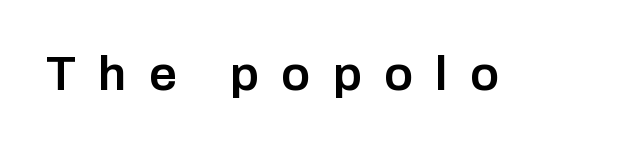
The image shows 49 px semibold sans-serif type, upright; set unusually wide letter spacing (+0.45 em), not underlined; low stroke contrast and a medium x-height.
